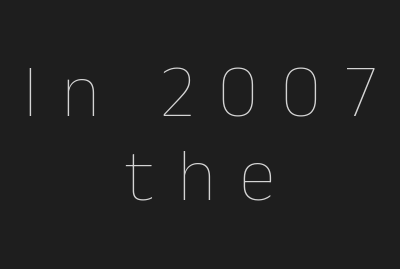
Italic: no, the glyphs are upright roman. Characters follow at a spacing far wider than the type designer built in. Honestly, there is no underline to notice here at all. The paragraph shown floats in the horizontal middle. Heft: none added — not bold.
